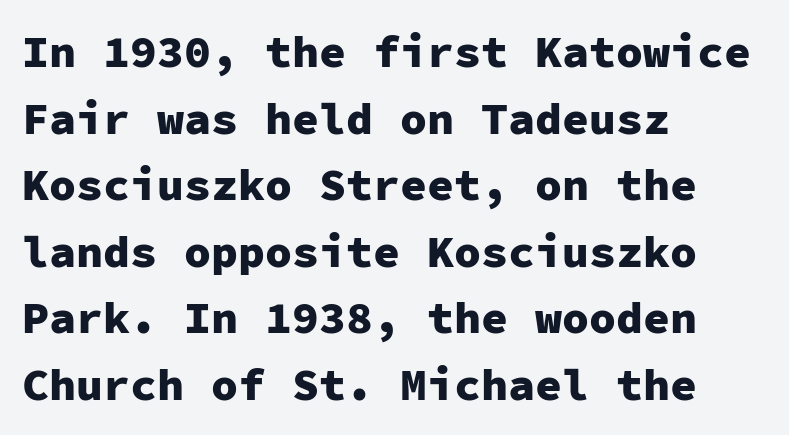
{"serif": "no", "italic": "no", "bold": "yes", "weight": "heavy", "width": "normal", "stroke_contrast": "low", "x_height": "medium", "monospaced": "yes", "underline": "no", "align": "left", "line_spacing": "normal", "line_spacing_ratio": 1.48, "letter_spacing": "normal", "letter_spacing_em": 0.0, "glyph_px": 45}
